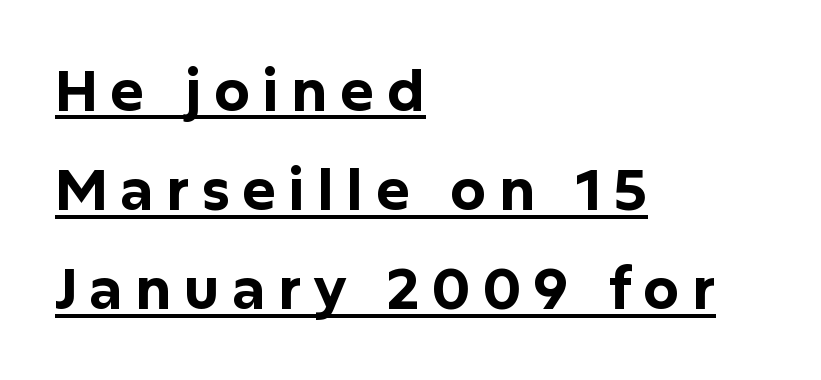
Teacher's note: observe the even left margin — that is flush-left alignment. Plenty of ink on the page — the face is bold. The letters advance in unequal steps, a hallmark of proportional type. Typographically, this falls in the sans-serif category.
